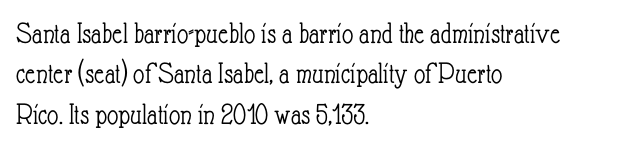
Decoration check: the copy has no underline. Line starts are locked; line ends wander. Bold? No — there's no thickening of the strokes. How would I describe the line gaps? Plain and ordinary. The letters stand upright; this is a roman face. You could not count columns in this text — the font is proportionally spaced.
